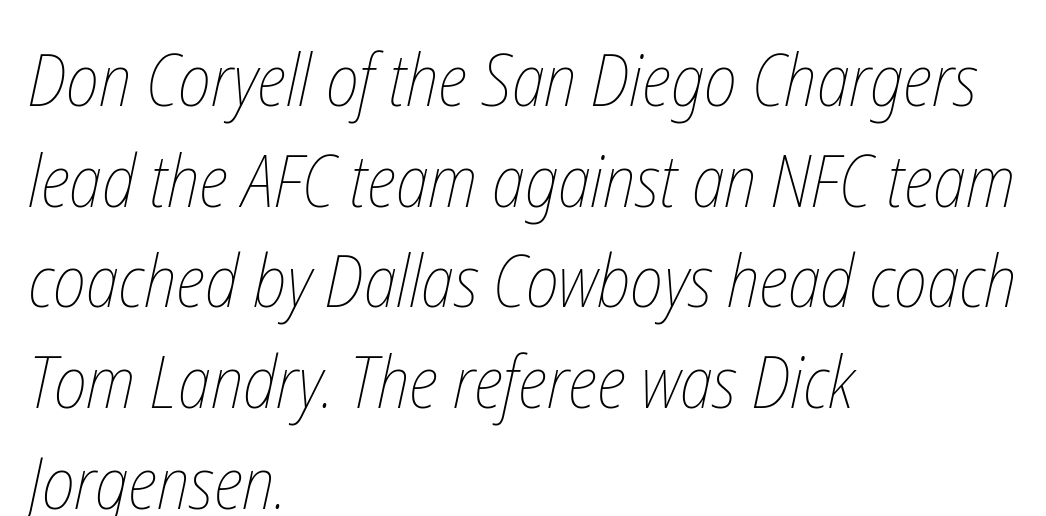
Q: Is the text bold? A: No.
Q: Is the text underlined? A: No.
Q: How is the paragraph aligned? A: Left-aligned.
Q: Is the spacing between letters normal or unusually wide? A: Normal.
Q: Is the spacing between lines tight, normal or loose? A: Normal.
Q: Width (condensed, normal, or wide)? A: Condensed.
Q: Stroke contrast? A: Low.
Q: x-height? A: Medium.
Q: Monospaced? A: No.
